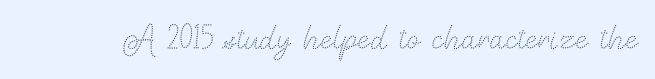
No extra tracking has been applied to these lines. Stroke mass is kept to a normal reading level or below. This sample has the flowing, uneven cadence of proportional lettering.
